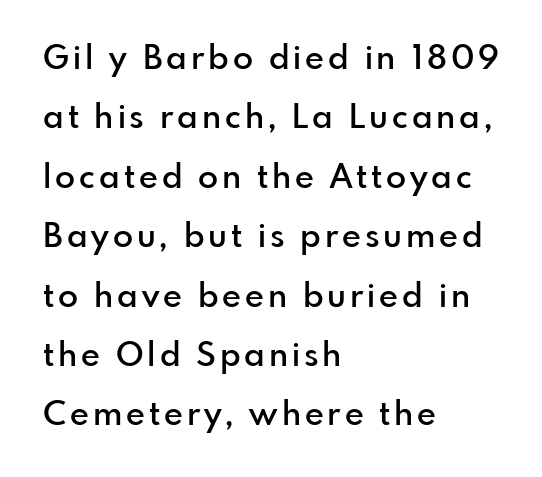
The image shows 33 px semibold sans-serif type, upright; set left-aligned, line spacing 1.8x, not underlined; low stroke contrast and a small x-height.
